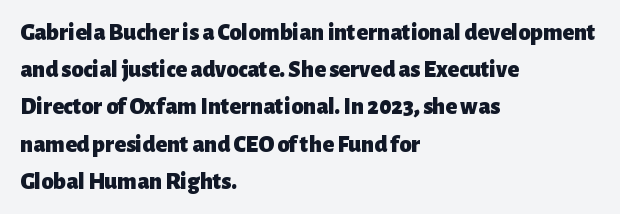
The image shows 24 px bold type, upright; set left-aligned, normal line spacing (1.55x), normal letter spacing, not underlined.
